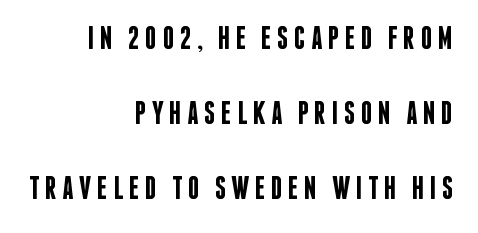
The image shows 32 px semibold, condensed sans-serif type, upright; set right-aligned, loose line spacing (2.35x), not underlined; low stroke contrast and a large x-height.
